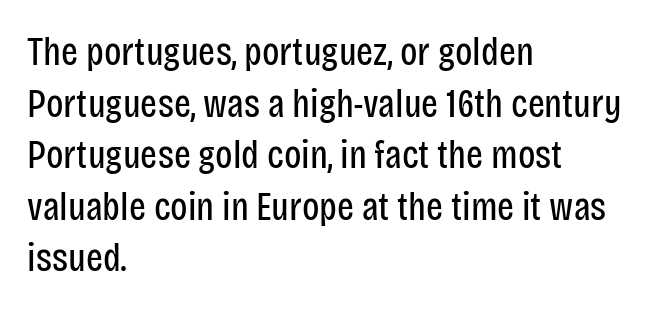
The image shows 40 px regular-weight, condensed sans-serif type, upright; set left-aligned, normal line spacing (1.29x), normal letter spacing, not underlined; low stroke contrast and a large x-height.
